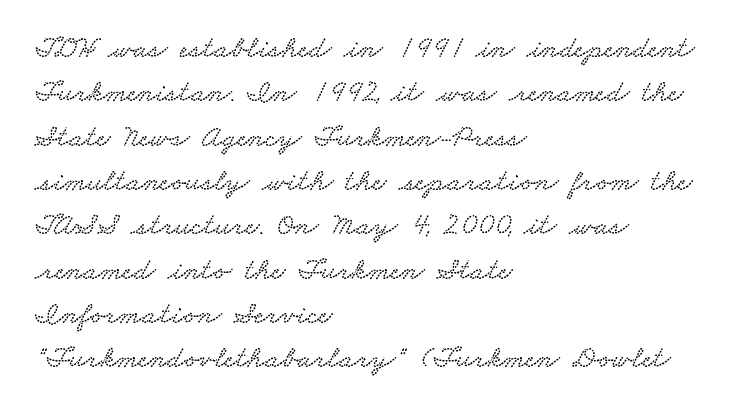
The image shows 31 px wide serif type; set left-aligned, normal line spacing (1.43x), normal letter spacing, not underlined; low stroke contrast and a small x-height.
